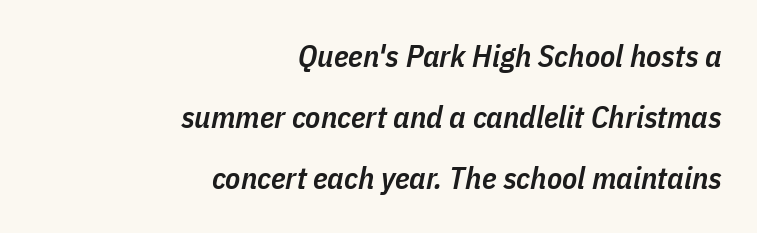
Weight: semibold (demi). A bare baseline throughout the passage. Observe the lean: these are italic letterforms. Think of a printed novel: that variable character pitch is what you see here. You could fit nearly another row in the gap between these rows.
